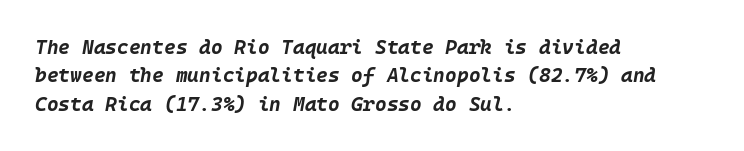
Notice how descenders clear the ascenders below comfortably — that's standard leading. Honestly, there is no underline to notice here at all. Tall strokes in this sample are angled rather than plumb. The setting favours the left margin, as ordinary paragraphs usually do. Strokes here are thick enough to call this a true bold. You could call the tracking neutral — neither tight nor loose.
